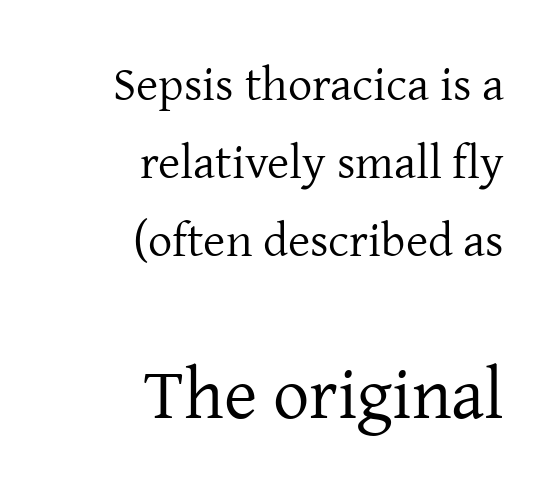
{"serif": "yes", "italic": "no", "bold": "no", "weight": "regular", "width": "normal", "stroke_contrast": "low", "x_height": "medium", "monospaced": "no", "underline": "no", "align": "right", "line_spacing": "normal", "line_spacing_ratio": 1.62, "letter_spacing": "normal", "letter_spacing_em": 0.0, "larger_block": "second", "size_ratio": 1.5, "glyph_px": 72}
